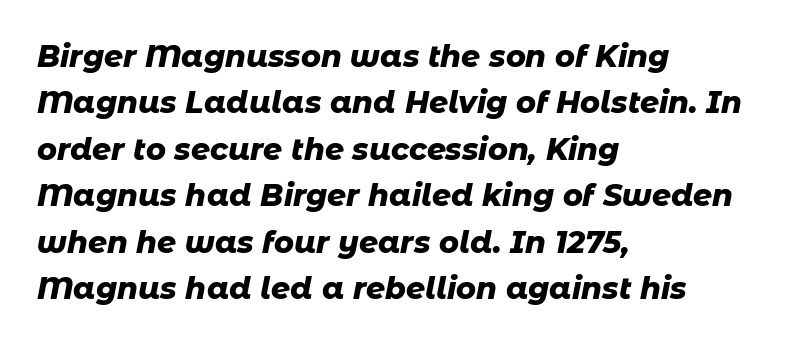
The image shows 30 px heavy type, italic (leaning right); set left-aligned, normal line spacing (1.55x), normal letter spacing, not underlined; low stroke contrast and a medium x-height.
